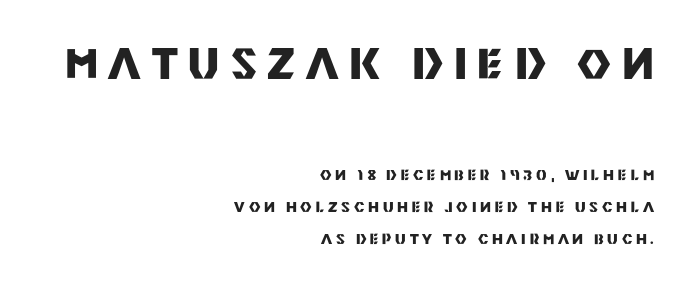
{"serif": "no", "italic": "no", "bold": "yes", "weight": "heavy", "width": "normal", "stroke_contrast": "medium", "x_height": "large", "monospaced": "no", "underline": "no", "align": "right", "line_spacing": "loose", "line_spacing_ratio": 2.31, "letter_spacing": "wide", "letter_spacing_em": 0.27, "larger_block": "first", "size_ratio": 2.93, "glyph_px": 41}
